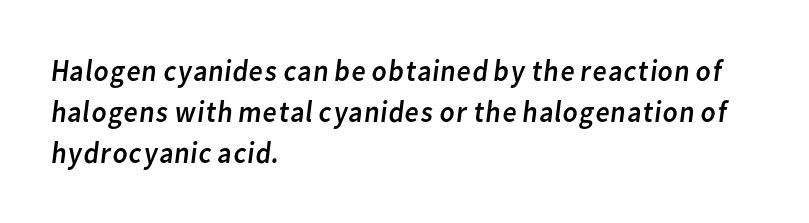
The image shows 31 px regular-weight sans-serif type; set left-aligned, normal line spacing (1.33x), normal letter spacing, not underlined; low stroke contrast and a medium x-height.
